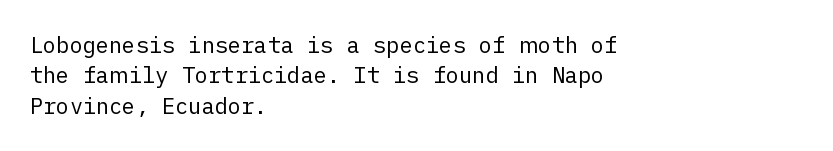
A quiet, ordinary-to-light weight characterises the typeface. The text block is weighted toward the left margin, trailing off unevenly rightward. This rendering leaves character spacing at its baseline value. Characters remain perfectly vertical along every line. The strip under each line holds only bare page.
